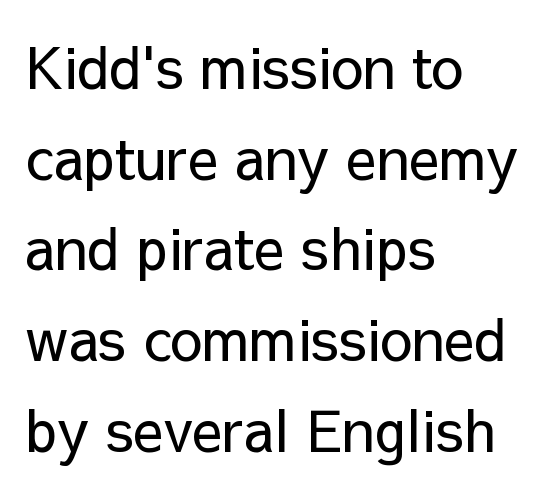
The rendering uses natural spacing where letterforms have individual widths. A typesetter would call this zero additional tracking. Weight: regular or lighter. A typesetter would mark this as roman, not italic. The passage shown is not underscored anywhere. Students, observe: this is what conventionally led text looks like.
